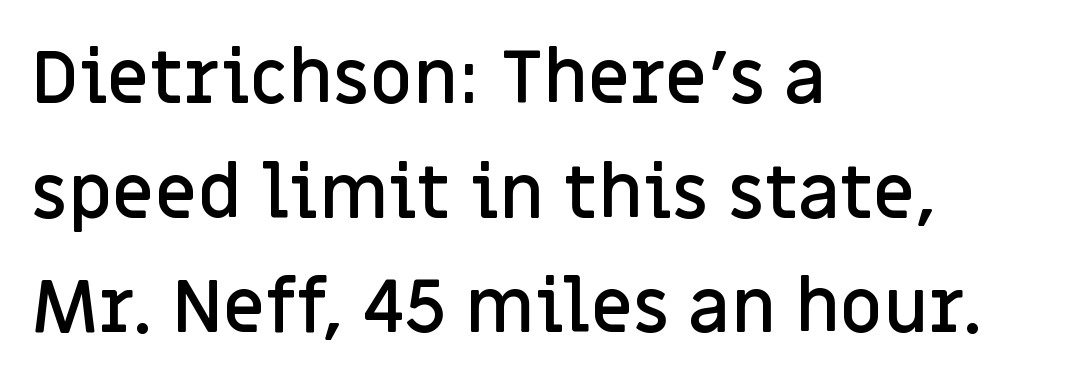
The image shows 74 px semibold sans-serif type, upright; set left-aligned, normal line spacing (1.55x), normal letter spacing, not underlined; low stroke contrast and a large x-height.
